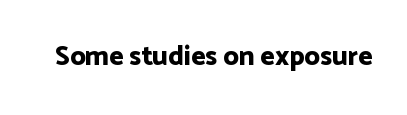
{"italic": "no", "bold": "yes", "underline": "no", "letter_spacing": "normal", "letter_spacing_em": 0.0, "glyph_px": 27}
